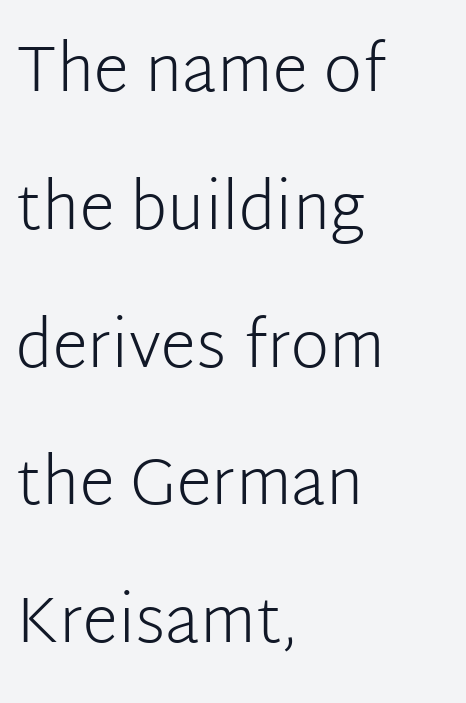
The image shows 65 px light sans-serif type, upright; set left-aligned, loose line spacing (2.12x), normal letter spacing, not underlined; low stroke contrast and a medium x-height.
